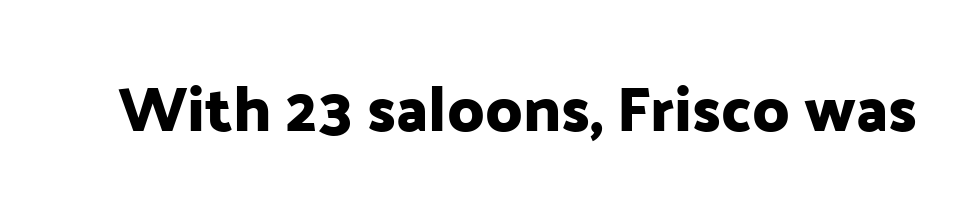
In terms of letterspacing, this is plain default setting. These lines are rendered in a variable-pitch font. Lines of text with bare space underneath. Typographically, this falls in the sans-serif category. Rendered with straight, roman letterforms.
